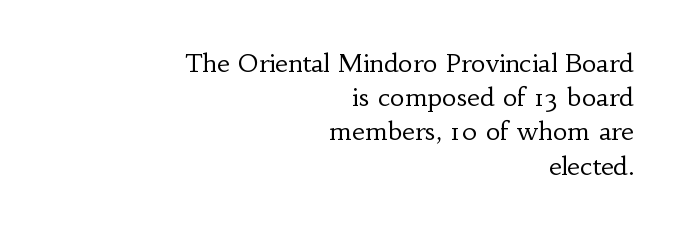
The image shows 25 px text type, upright; set right-aligned, normal line spacing (1.37x), normal letter spacing, not underlined.
